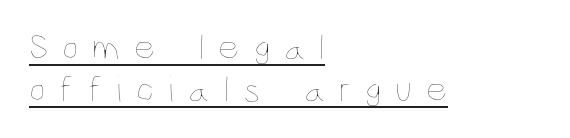
The image shows 37 px thin, condensed type, upright; set left-aligned, tight line spacing (1.13x), unusually wide letter spacing (+0.37 em), underlined; low stroke contrast and a large x-height.
